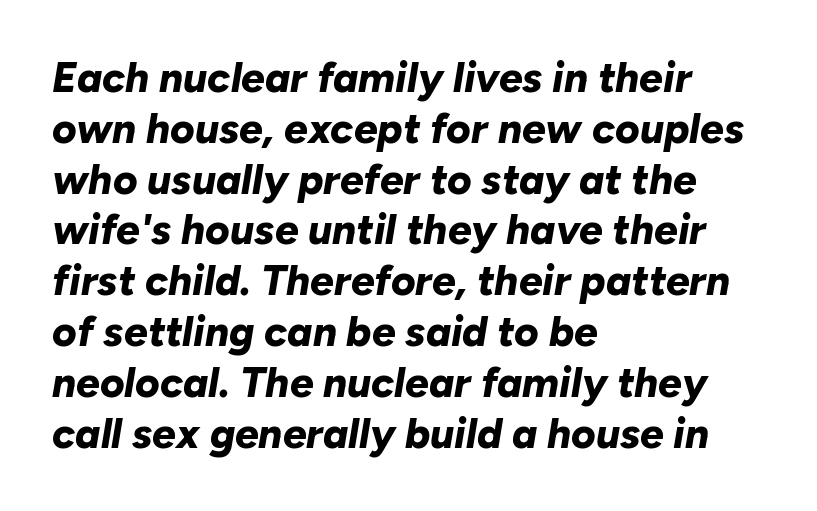
The image shows 42 px bold type, italic (leaning right); set left-aligned, line spacing 1.21x, normal letter spacing, not underlined; low stroke contrast and a medium x-height.
